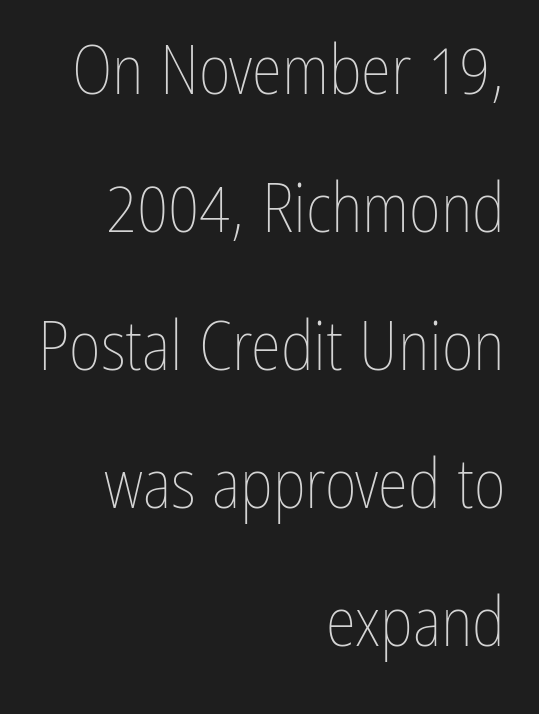
{"italic": "no", "bold": "no", "weight": "thin", "width": "condensed", "stroke_contrast": "low", "x_height": "medium", "monospaced": "no", "underline": "no", "align": "right", "line_spacing": "loose", "line_spacing_ratio": 2.0, "letter_spacing": "normal", "letter_spacing_em": 0.0, "glyph_px": 69}
